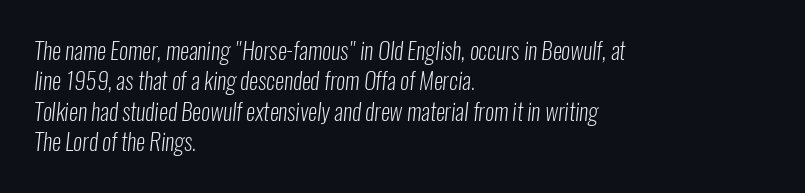
{"bold": "no", "underline": "no", "align": "left", "line_spacing": "normal", "line_spacing_ratio": 1.32, "letter_spacing": "normal", "letter_spacing_em": 0.0, "glyph_px": 23}
